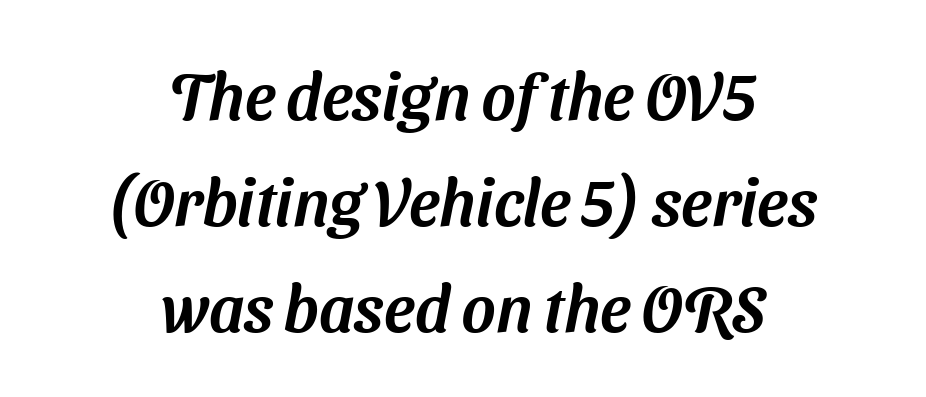
Q: Is the typeface a serif or a sans-serif typeface? A: Sans-serif.
Q: Is the text underlined? A: No.
Q: How is the paragraph aligned? A: Centered.
Q: Is the spacing between letters normal or unusually wide? A: Normal.
Q: Is the spacing between lines tight, normal or loose? A: Normal.
Q: Width (condensed, normal, or wide)? A: Normal.
Q: Stroke contrast? A: Medium.
Q: x-height? A: Medium.
Q: Monospaced? A: No.
